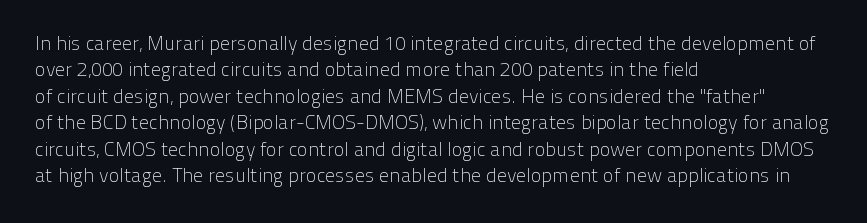
The image shows 20 px text type, upright; set left-aligned, normal line spacing (1.32x), normal letter spacing, not underlined.
